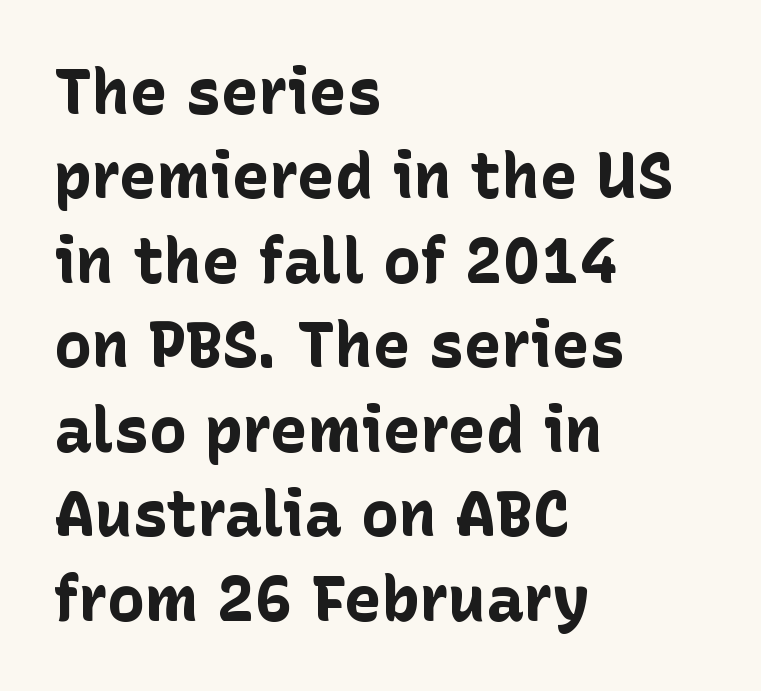
The image shows 63 px bold sans-serif type, upright; set left-aligned, normal line spacing (1.34x), normal letter spacing, not underlined; low stroke contrast and a medium x-height.
